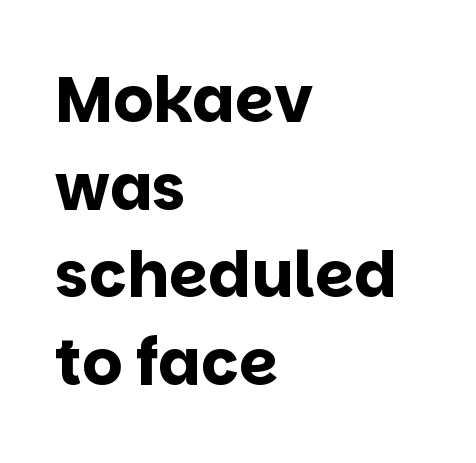
The image shows 63 px bold sans-serif type, upright; set left-aligned, normal line spacing (1.39x), normal letter spacing, not underlined; low stroke contrast and a large x-height.
